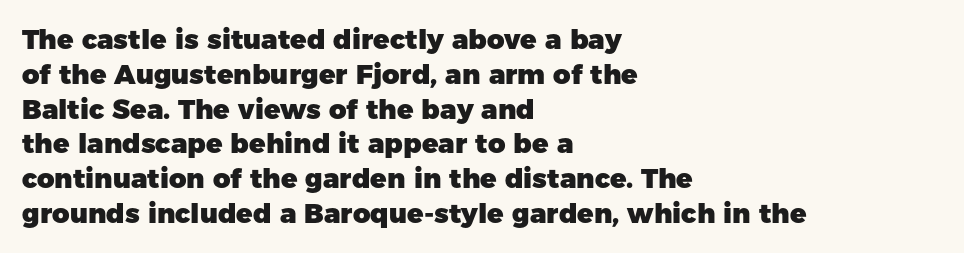
The words here are not underlined. Style check: upright. Typesetter's note: full bold, strokes at maximum text heaviness. Left-aligned paragraph, ragged on the right. One glance says typical: line gaps are just what's usual. Look at the tracking — it's just the regular setting, nothing added.
